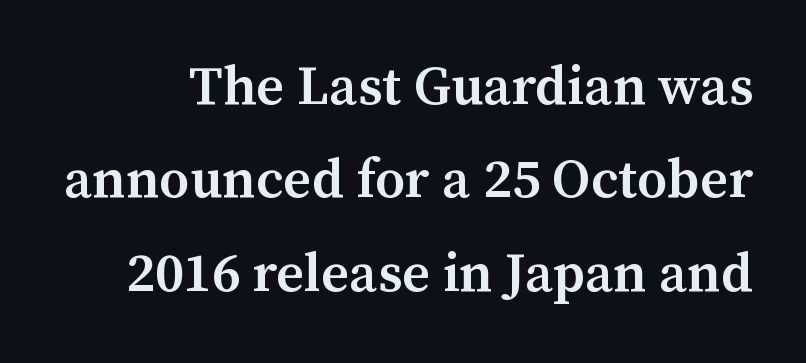
The rendering uses natural spacing where letterforms have individual widths. Descenders hang freely into open space. The designer left line spacing at the default. Posture: upright roman.
